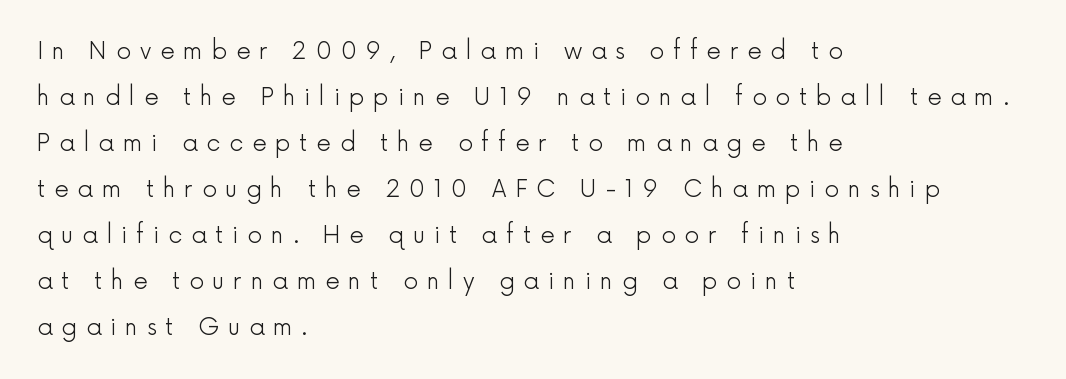
This rendering uses left alignment, leaving the right contour irregular. The lines are spread far apart with generous leading. Weight class: somewhere from thin through regular. A clean baseline with only descenders dipping below it. Is the letter spacing exaggerated? Yes — the characters are pushed far apart.
